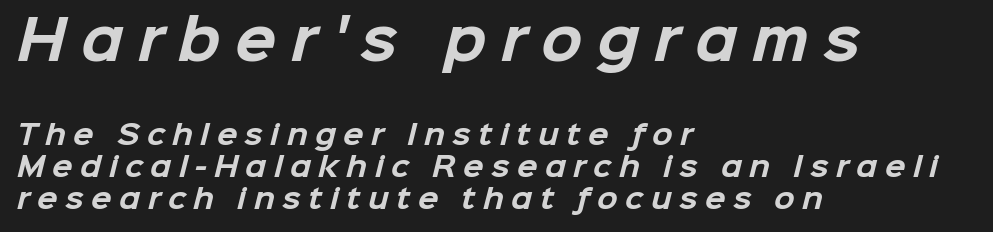
Q: Is the text bold? A: Yes.
Q: Is the typeface a serif or a sans-serif typeface? A: Sans-serif.
Q: Is the text underlined? A: No.
Q: How is the paragraph aligned? A: Left-aligned.
Q: Is the spacing between letters normal or unusually wide? A: Unusually wide.
Q: Which block of text is set in a larger size, the first (top) or the second (bottom)? A: The first (top) one.
Q: Width (condensed, normal, or wide)? A: Normal.
Q: Stroke contrast? A: Low.
Q: x-height? A: Medium.
Q: Monospaced? A: No.
